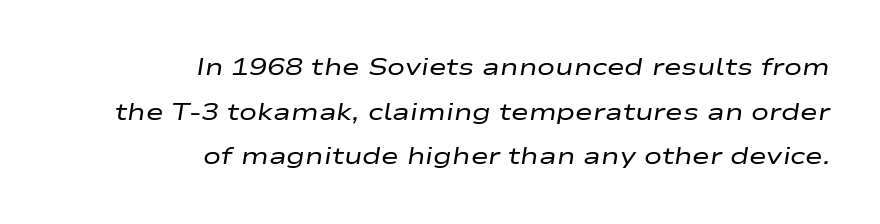
Q: Is the text bold? A: No.
Q: Is the text italic (slanted)? A: Yes, it leans right by about 9 degrees.
Q: Is the text underlined? A: No.
Q: How is the paragraph aligned? A: Right-aligned.
Q: Is the spacing between letters normal or unusually wide? A: Normal.
